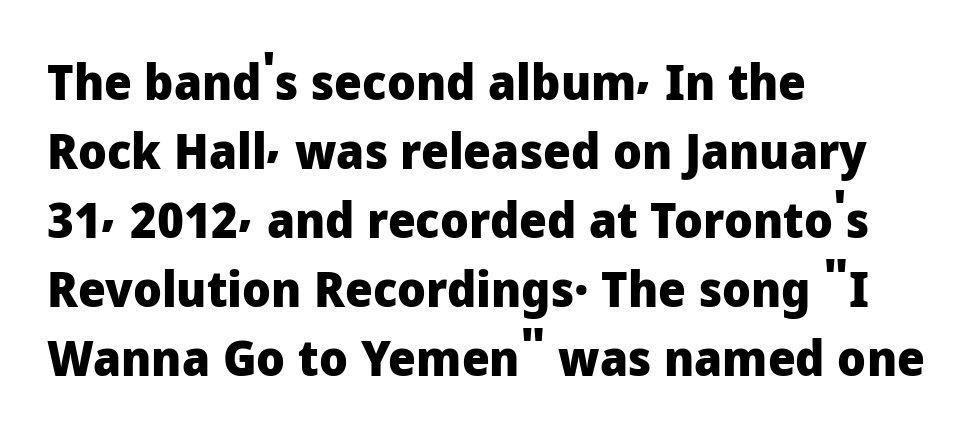
{"serif": "no", "italic": "no", "bold": "yes", "weight": "heavy", "width": "normal", "stroke_contrast": "low", "x_height": "medium", "monospaced": "no", "underline": "no", "align": "left", "line_spacing": "normal", "line_spacing_ratio": 1.41, "letter_spacing": "normal", "letter_spacing_em": 0.0, "glyph_px": 49}
